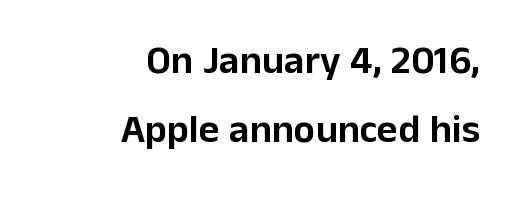
{"serif": "no", "italic": "no", "width": "normal", "stroke_contrast": "low", "x_height": "medium", "monospaced": "no", "underline": "no", "align": "right", "line_spacing_ratio": 1.72, "letter_spacing": "normal", "letter_spacing_em": 0.0, "glyph_px": 40}
